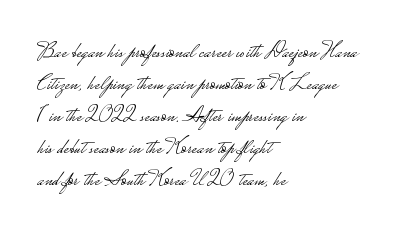
Q: Is the text bold? A: No.
Q: Is the text italic (slanted)? A: Yes.
Q: Is the text underlined? A: No.
Q: How is the paragraph aligned? A: Left-aligned.
Q: Is the spacing between letters normal or unusually wide? A: Normal.
Q: Is the spacing between lines tight, normal or loose? A: Normal.
